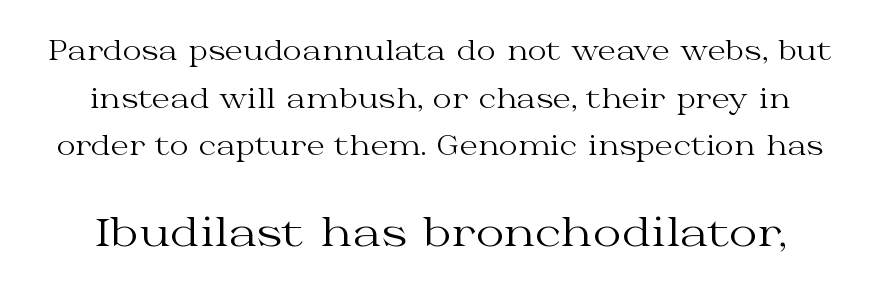
The image shows 39 px regular-weight, wide serif type, upright; set line spacing 1.83x, normal letter spacing, not underlined; the second (bottom) block is 1.5x larger; medium stroke contrast and a medium x-height.
